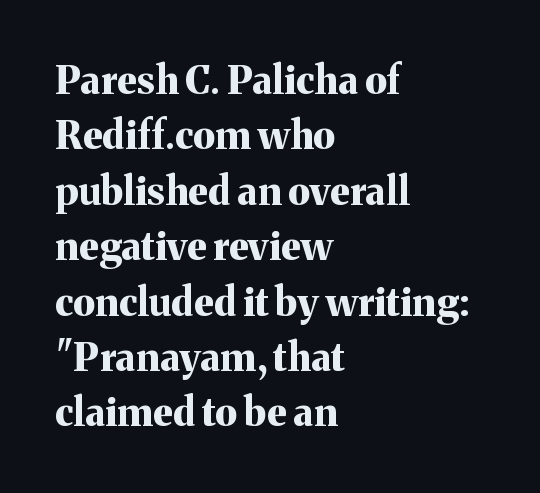
Q: Is the text bold? A: Yes.
Q: Is the text italic (slanted)? A: No, it is upright.
Q: Is the typeface a serif or a sans-serif typeface? A: Serif.
Q: Is the text underlined? A: No.
Q: How is the paragraph aligned? A: Left-aligned.
Q: Is the spacing between letters normal or unusually wide? A: Normal.
Q: Is the spacing between lines tight, normal or loose? A: Normal.
Q: Width (condensed, normal, or wide)? A: Normal.
Q: Stroke contrast? A: Medium.
Q: x-height? A: Medium.
Q: Monospaced? A: No.
